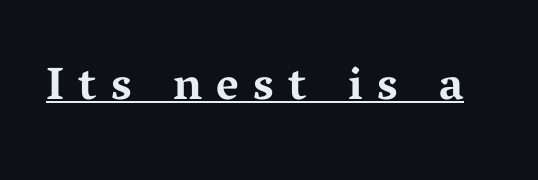
Unlike italic type, these characters show no tilt at all. The letters advance in unequal steps, a hallmark of proportional type. This is underlined copy, the kind a proofreader might mark for attention. Regarding serifs, this sample has them. This rendering widens character spacing well past its baseline value.
